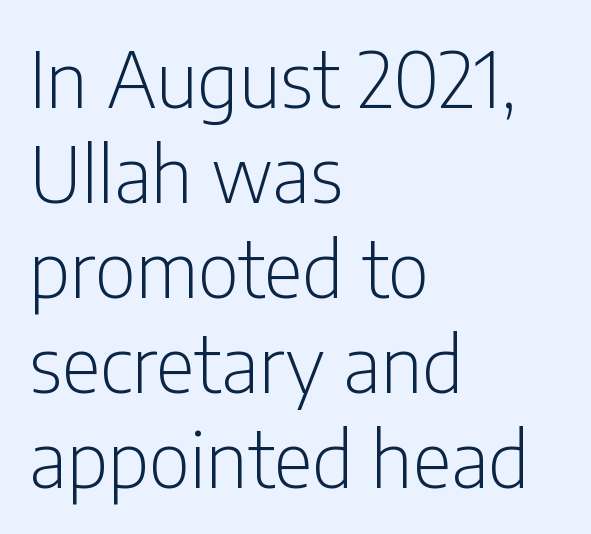
Q: Is the text bold? A: No.
Q: Is the text italic (slanted)? A: No, it is upright.
Q: Is the typeface a serif or a sans-serif typeface? A: Sans-serif.
Q: Is the text underlined? A: No.
Q: How is the paragraph aligned? A: Left-aligned.
Q: Is the spacing between letters normal or unusually wide? A: Normal.
Q: Is the spacing between lines tight, normal or loose? A: Normal.
Q: Width (condensed, normal, or wide)? A: Condensed.
Q: Stroke contrast? A: Low.
Q: x-height? A: Medium.
Q: Monospaced? A: No.
